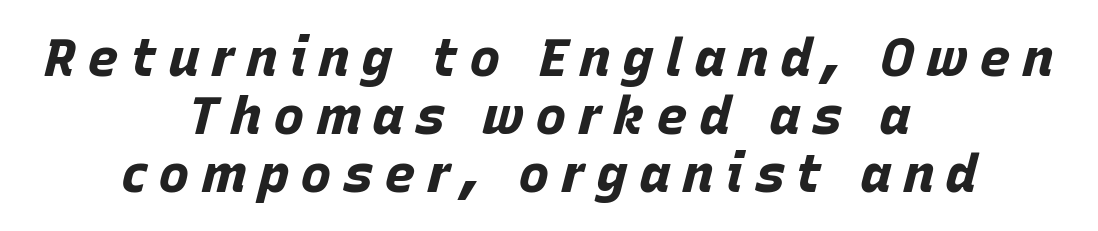
Q: Is the text bold? A: Yes.
Q: Is the text italic (slanted)? A: Yes, it leans right by about 15 degrees.
Q: Is the text underlined? A: No.
Q: How is the paragraph aligned? A: Centered.
Q: Is the spacing between letters normal or unusually wide? A: Unusually wide.
Q: Is the spacing between lines tight, normal or loose? A: Tight.
Q: Width (condensed, normal, or wide)? A: Normal.
Q: Stroke contrast? A: Low.
Q: x-height? A: Large.
Q: Monospaced? A: No.
